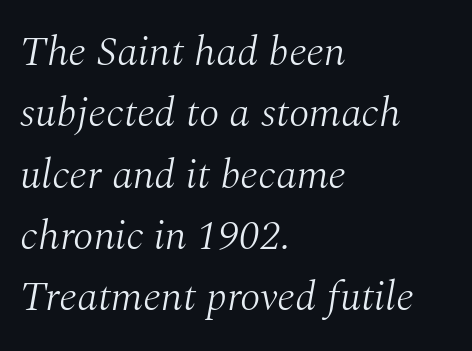
{"serif": "yes", "italic": "yes", "lean": "right", "slant_degrees": 10, "bold": "no", "weight": "light", "width": "normal", "stroke_contrast": "medium", "x_height": "medium", "monospaced": "no", "underline": "no", "align": "left", "line_spacing": "normal", "line_spacing_ratio": 1.46, "letter_spacing": "normal", "letter_spacing_em": 0.0, "glyph_px": 42}
